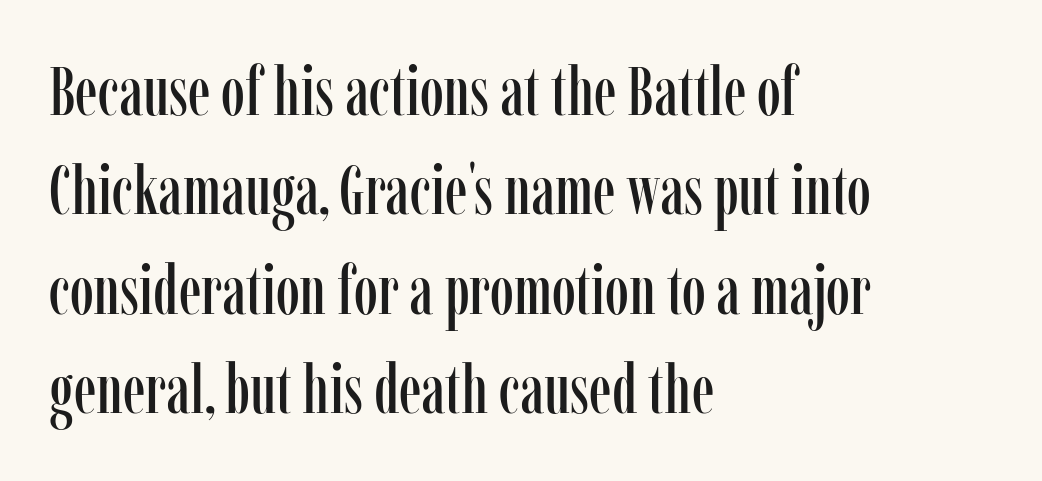
Q: Is the text italic (slanted)? A: No, it is upright.
Q: Is the typeface a serif or a sans-serif typeface? A: Serif.
Q: Is the text underlined? A: No.
Q: How is the paragraph aligned? A: Left-aligned.
Q: Is the spacing between letters normal or unusually wide? A: Normal.
Q: Is the spacing between lines tight, normal or loose? A: Normal.
Q: Width (condensed, normal, or wide)? A: Condensed.
Q: Stroke contrast? A: Low.
Q: x-height? A: Medium.
Q: Monospaced? A: No.
